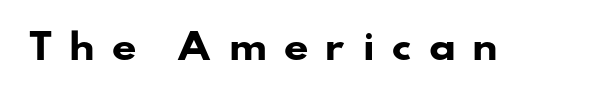
{"serif": "no", "bold": "yes", "weight": "heavy", "width": "wide", "stroke_contrast": "low", "x_height": "small", "monospaced": "no", "underline": "no", "letter_spacing": "wide", "letter_spacing_em": 0.46, "glyph_px": 35}
